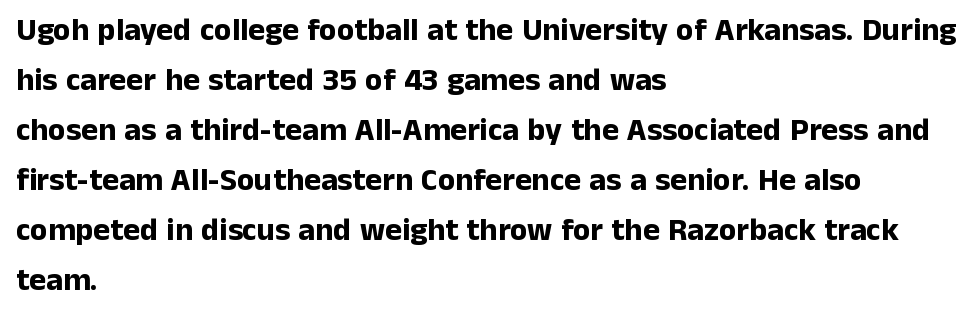
The image shows 32 px bold sans-serif type, upright; set left-aligned, normal line spacing (1.56x), normal letter spacing, not underlined; low stroke contrast and a medium x-height.
